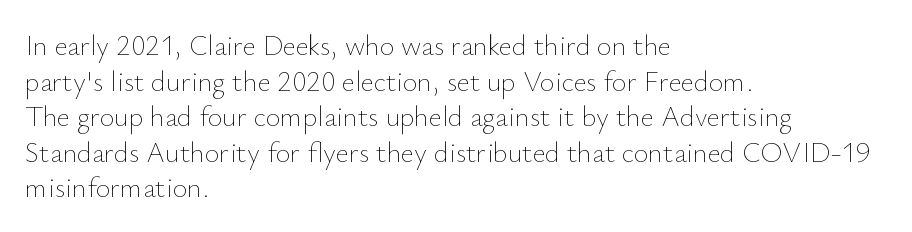
{"italic": "no", "bold": "no", "weight": "thin", "width": "normal", "stroke_contrast": "low", "x_height": "small", "monospaced": "no", "underline": "no", "align": "left", "line_spacing": "normal", "line_spacing_ratio": 1.27, "letter_spacing": "normal", "letter_spacing_em": 0.0, "glyph_px": 28}
